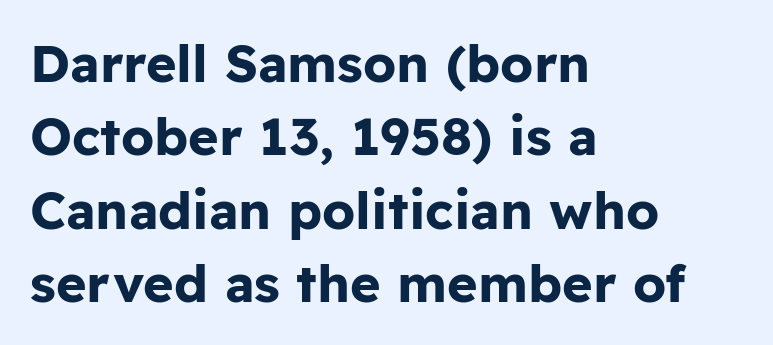
No extra tracking has been applied to these lines. Each letter keeps its own natural width here, so spacing adapts to shape. A sans-serif font was chosen for this passage. Leftover space on each line is placed entirely after the last word. Bare-footed words on every line.
